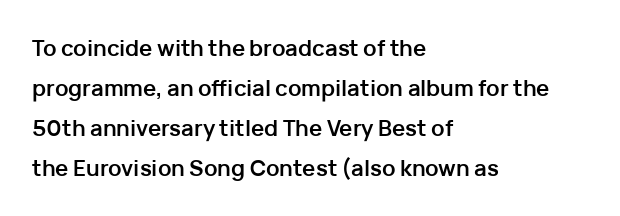
The image shows 22 px bold type, upright; set left-aligned, line spacing 1.82x, normal letter spacing, not underlined.
